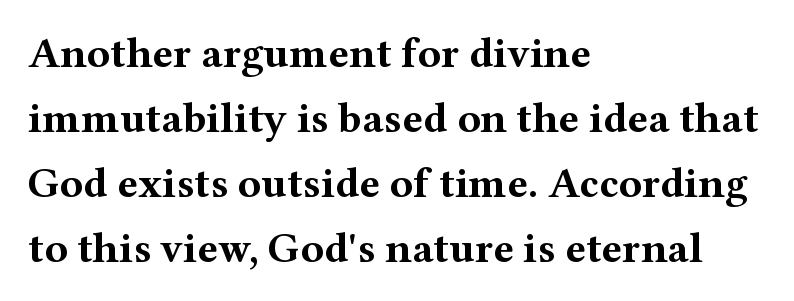
The image shows 43 px bold, wide serif type, upright; set left-aligned, normal line spacing (1.51x), normal letter spacing, not underlined; medium stroke contrast and a medium x-height.
